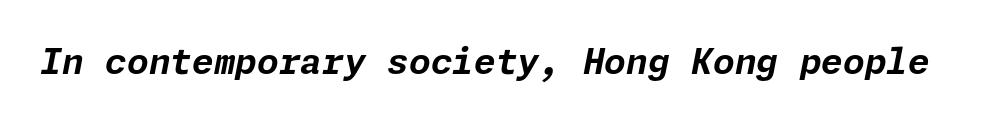
{"italic": "yes", "lean": "right", "slant_degrees": 11, "bold": "yes", "weight": "bold", "width": "normal", "stroke_contrast": "low", "x_height": "medium", "underline": "no", "letter_spacing": "normal", "letter_spacing_em": 0.0, "glyph_px": 35}
